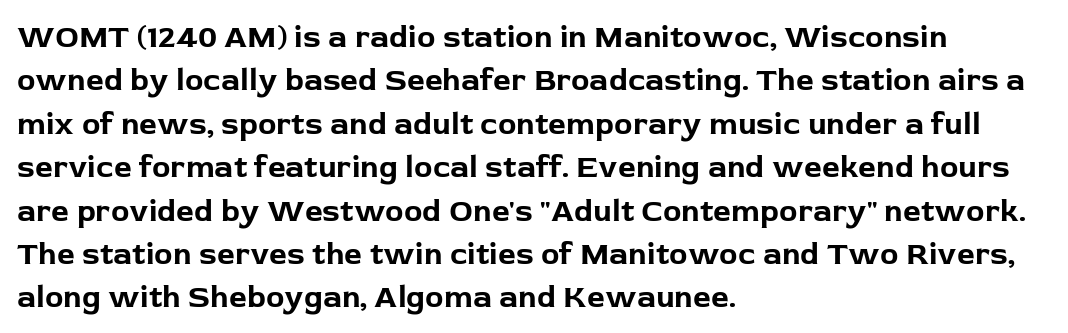
Q: Is the text bold? A: Yes.
Q: Is the text italic (slanted)? A: No, it is upright.
Q: Is the typeface a serif or a sans-serif typeface? A: Sans-serif.
Q: Is the text underlined? A: No.
Q: How is the paragraph aligned? A: Left-aligned.
Q: Is the spacing between letters normal or unusually wide? A: Normal.
Q: Is the spacing between lines tight, normal or loose? A: Normal.
Q: Width (condensed, normal, or wide)? A: Normal.
Q: Stroke contrast? A: Low.
Q: x-height? A: Medium.
Q: Monospaced? A: No.
